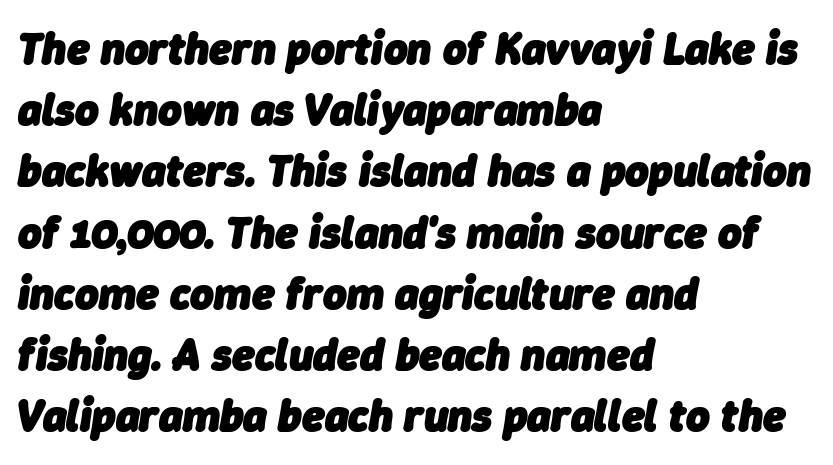
{"italic": "yes", "lean": "right", "slant_degrees": 9, "bold": "yes", "weight": "heavy", "width": "normal", "stroke_contrast": "low", "x_height": "medium", "monospaced": "no", "underline": "no", "align": "left", "line_spacing": "normal", "line_spacing_ratio": 1.36, "letter_spacing": "normal", "letter_spacing_em": 0.0, "glyph_px": 45}
